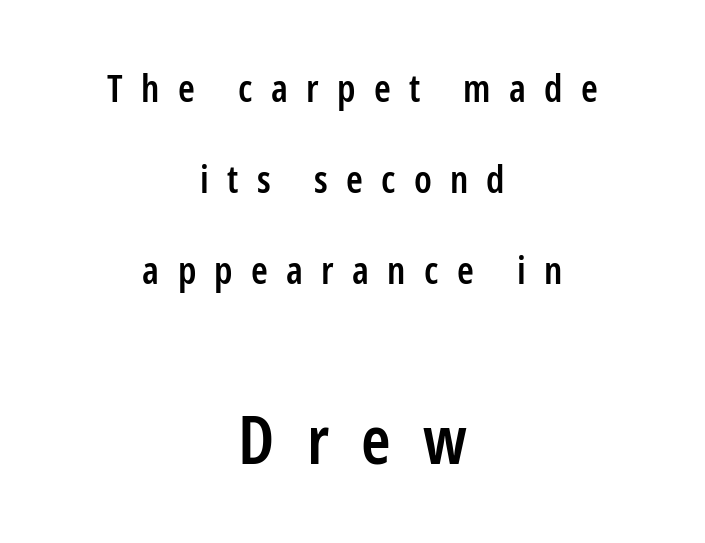
Q: Is the text bold? A: Semi-bold.
Q: Is the text italic (slanted)? A: No, it is upright.
Q: Is the typeface a serif or a sans-serif typeface? A: Sans-serif.
Q: Is the text underlined? A: No.
Q: How is the paragraph aligned? A: Centered.
Q: Is the spacing between letters normal or unusually wide? A: Unusually wide.
Q: Is the spacing between lines tight, normal or loose? A: Loose.
Q: Which block of text is set in a larger size, the first (top) or the second (bottom)? A: The second (bottom) one.
Q: Width (condensed, normal, or wide)? A: Condensed.
Q: Stroke contrast? A: Low.
Q: x-height? A: Medium.
Q: Monospaced? A: No.
